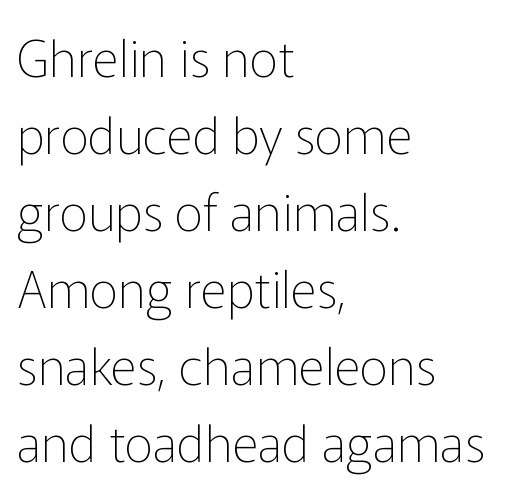
Q: Is the text bold? A: No.
Q: Is the text italic (slanted)? A: No, it is upright.
Q: Is the typeface a serif or a sans-serif typeface? A: Sans-serif.
Q: Is the text underlined? A: No.
Q: How is the paragraph aligned? A: Left-aligned.
Q: Is the spacing between letters normal or unusually wide? A: Normal.
Q: Is the spacing between lines tight, normal or loose? A: Normal.
Q: Width (condensed, normal, or wide)? A: Normal.
Q: Stroke contrast? A: Low.
Q: x-height? A: Medium.
Q: Monospaced? A: No.
